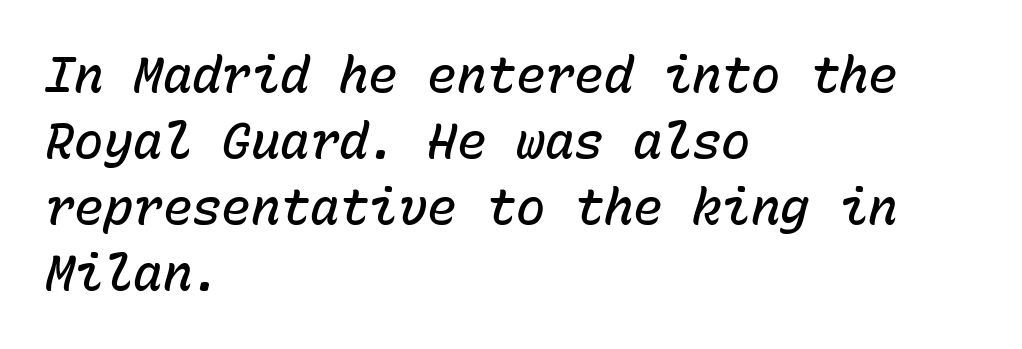
Q: Is the text bold? A: Semi-bold.
Q: Is the text italic (slanted)? A: Yes, it leans right by about 15 degrees.
Q: Is the text underlined? A: No.
Q: How is the paragraph aligned? A: Left-aligned.
Q: Is the spacing between letters normal or unusually wide? A: Normal.
Q: Is the spacing between lines tight, normal or loose? A: Normal.
Q: Width (condensed, normal, or wide)? A: Normal.
Q: Stroke contrast? A: Low.
Q: x-height? A: Medium.
Q: Monospaced? A: Yes.
